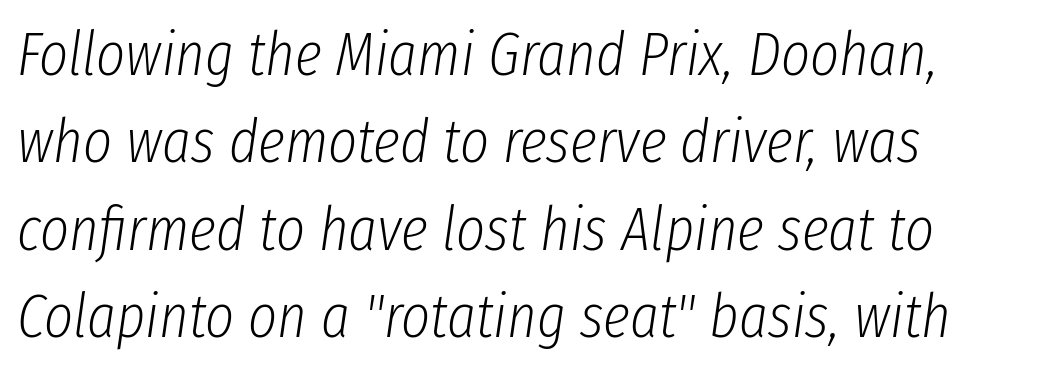
{"italic": "yes", "lean": "right", "slant_degrees": 8, "bold": "no", "weight": "light", "width": "condensed", "stroke_contrast": "low", "x_height": "medium", "monospaced": "no", "underline": "no", "align": "left", "line_spacing": "normal", "line_spacing_ratio": 1.41, "letter_spacing": "normal", "letter_spacing_em": 0.0, "glyph_px": 62}
